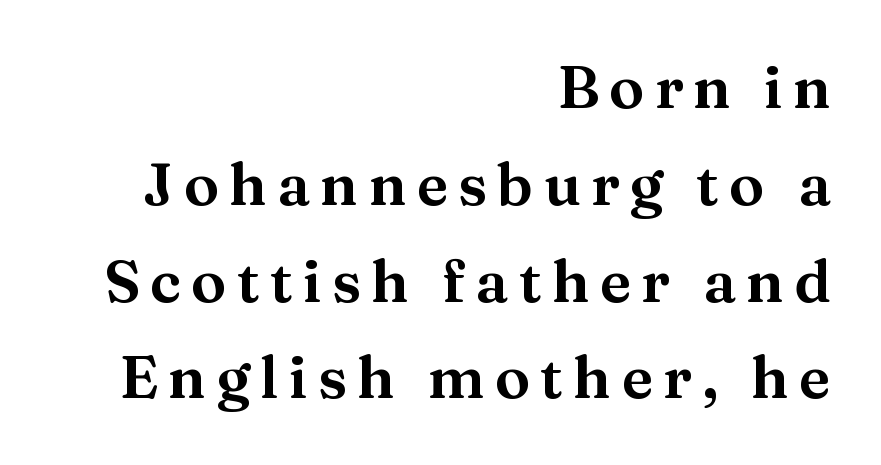
Spacing verdict: proportional, widths tailored to each character. Short and long lines alike share a common ending point at right. The passage shown is typeset with a serif family. Regular leading. The passage shown is not underscored anywhere. Every character sits straight up, as roman type does.
